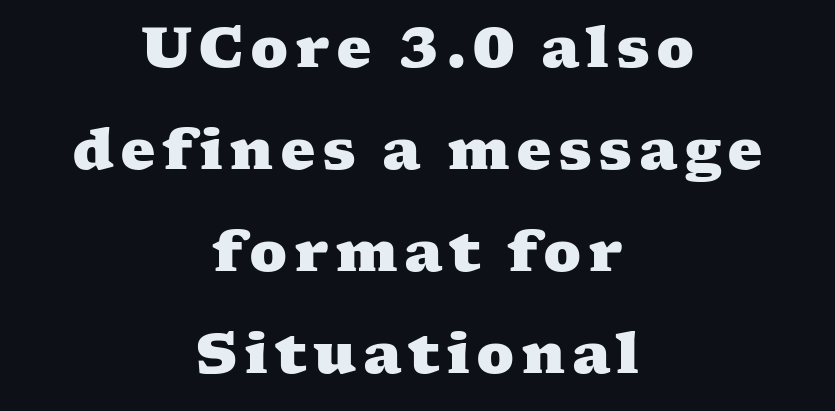
{"serif": "yes", "bold": "yes", "weight": "heavy", "width": "wide", "stroke_contrast": "medium", "x_height": "medium", "monospaced": "no", "underline": "no", "align": "center", "line_spacing_ratio": 1.82, "glyph_px": 56}
